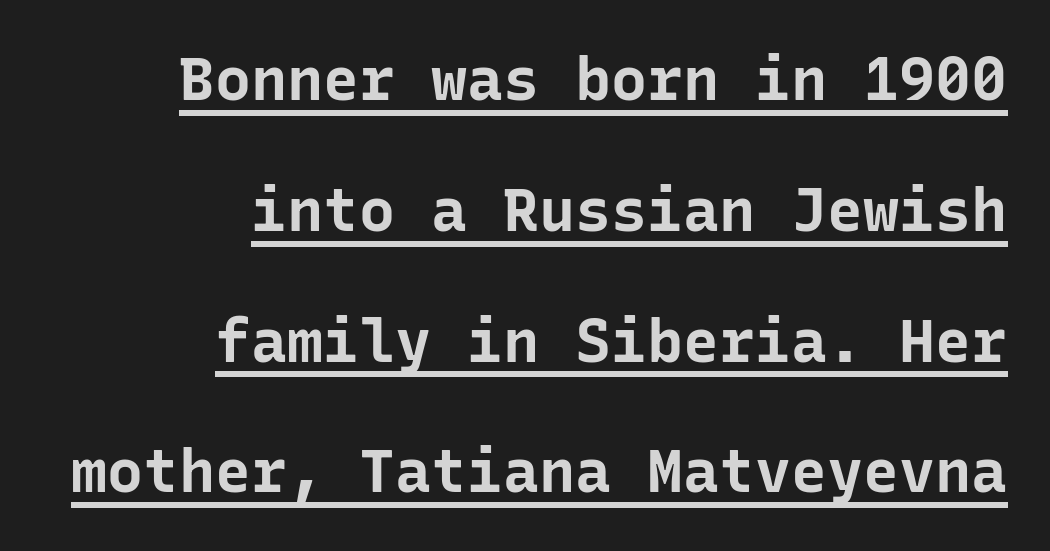
Every row of glyphs terminates at an identical x-position on the right. Somebody hit Ctrl+U on this one — the words are underlined. Glyph-to-glyph distance matches everyday printed text. The letters stand straight up with perfectly vertical stems. Every letter is thick-stroked: bold, no question. Airy leading.
